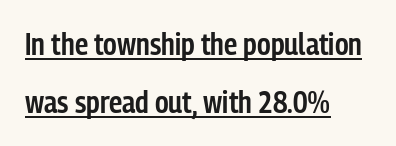
{"serif": "no", "italic": "no", "bold": "semi", "weight": "semibold", "width": "condensed", "stroke_contrast": "low", "x_height": "medium", "monospaced": "no", "underline": "yes", "align": "left", "line_spacing": "loose", "line_spacing_ratio": 1.94, "letter_spacing": "normal", "letter_spacing_em": 0.0, "glyph_px": 30}
